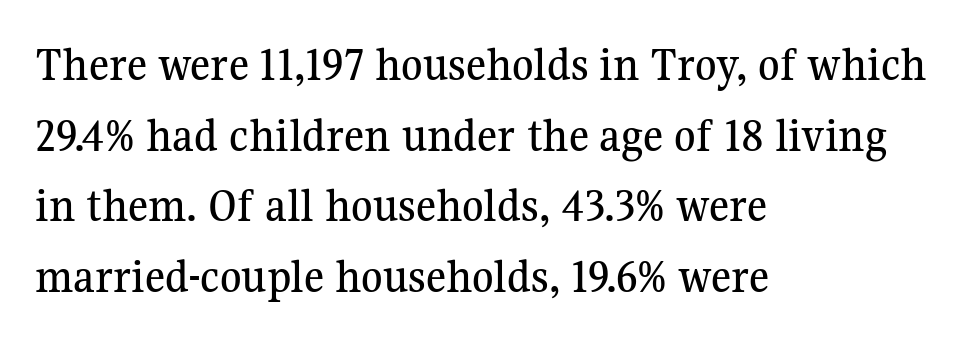
Beneath every word, the page is bare. Here the designer chose a conventional face with non-uniform glyph widths. Horizontal bands of white between lines are of average thickness. Is this a sans? No — the strokes have serifs. Vertical strokes here are truly vertical.
